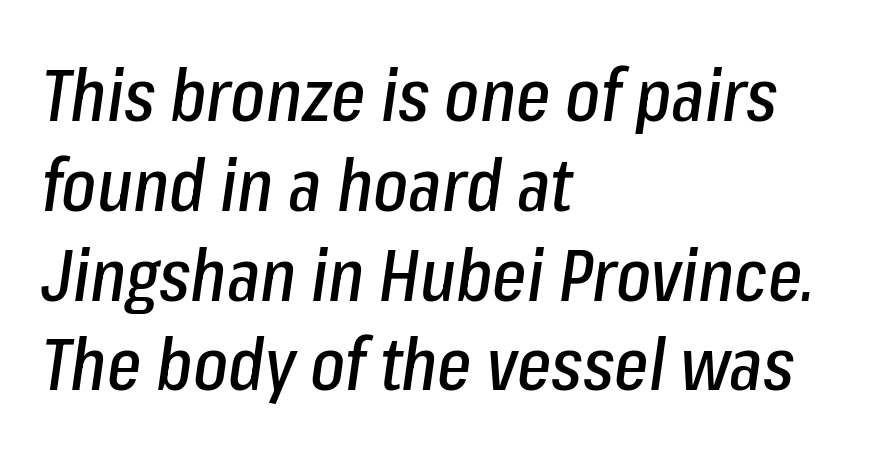
{"italic": "yes", "lean": "right", "slant_degrees": 8, "width": "condensed", "stroke_contrast": "low", "x_height": "medium", "monospaced": "no", "underline": "no", "align": "left", "line_spacing_ratio": 1.23, "letter_spacing": "normal", "letter_spacing_em": 0.0, "glyph_px": 73}
